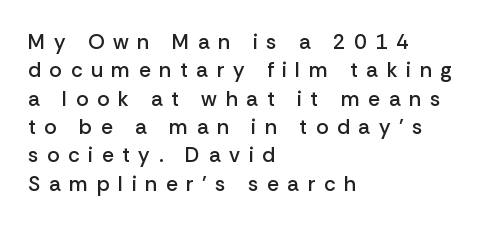
This is the regular roman posture of the typeface. Descenders are the only things crossing below the line. The rendering uses a moderate line-height, typical for paragraphs. Every letter is mildly thick-stroked: semibold rather than bold.
